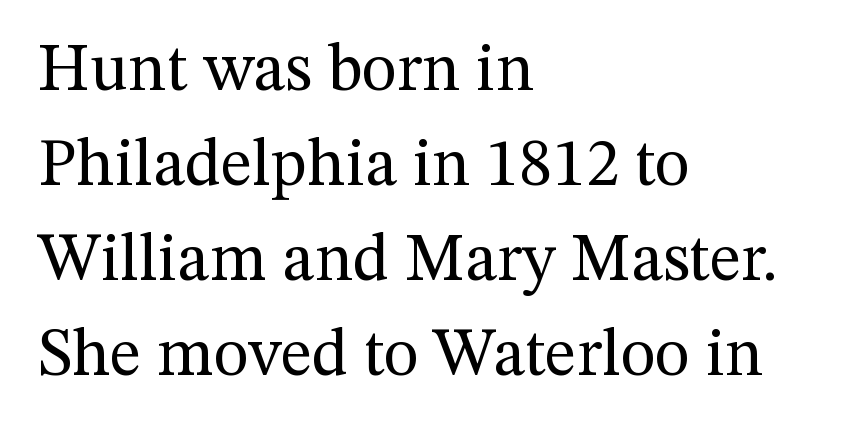
{"serif": "yes", "italic": "no", "bold": "no", "weight": "regular", "width": "normal", "stroke_contrast": "medium", "x_height": "medium", "monospaced": "no", "underline": "no", "align": "left", "line_spacing": "normal", "line_spacing_ratio": 1.42, "letter_spacing": "normal", "letter_spacing_em": 0.0, "glyph_px": 67}
